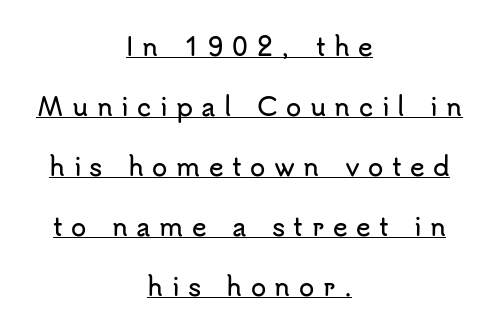
The image shows 25 px text type, upright; set centered, loose line spacing (2.4x), unusually wide letter spacing (+0.34 em), underlined.
